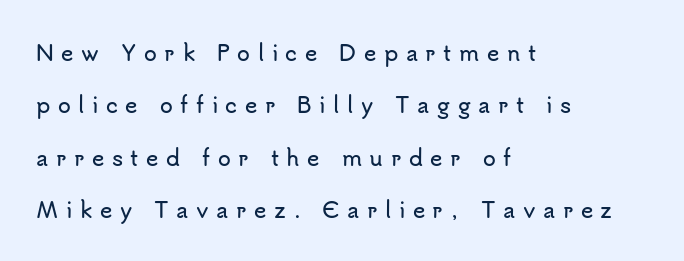
The image shows 21 px text type, upright; set left-aligned, loose line spacing (2.49x), unusually wide letter spacing (+0.36 em), not underlined.
